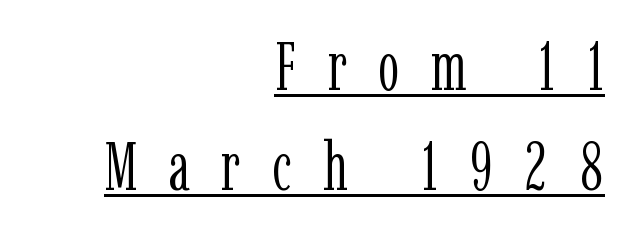
Q: Is the text bold? A: No.
Q: Is the text italic (slanted)? A: No, it is upright.
Q: Is the typeface a serif or a sans-serif typeface? A: Serif.
Q: Is the text underlined? A: Yes.
Q: How is the paragraph aligned? A: Right-aligned.
Q: Is the spacing between letters normal or unusually wide? A: Unusually wide.
Q: Is the spacing between lines tight, normal or loose? A: Normal.
Q: Width (condensed, normal, or wide)? A: Condensed.
Q: Stroke contrast? A: Low.
Q: x-height? A: Medium.
Q: Monospaced? A: No.
